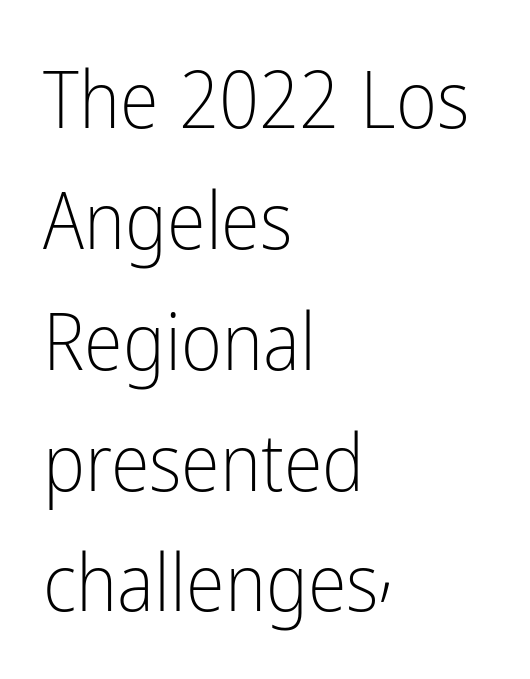
Q: Is the text bold? A: No.
Q: Is the text italic (slanted)? A: No, it is upright.
Q: Is the typeface a serif or a sans-serif typeface? A: Sans-serif.
Q: Is the text underlined? A: No.
Q: How is the paragraph aligned? A: Left-aligned.
Q: Is the spacing between letters normal or unusually wide? A: Normal.
Q: Is the spacing between lines tight, normal or loose? A: Normal.
Q: Width (condensed, normal, or wide)? A: Condensed.
Q: Stroke contrast? A: Low.
Q: x-height? A: Medium.
Q: Monospaced? A: No.
